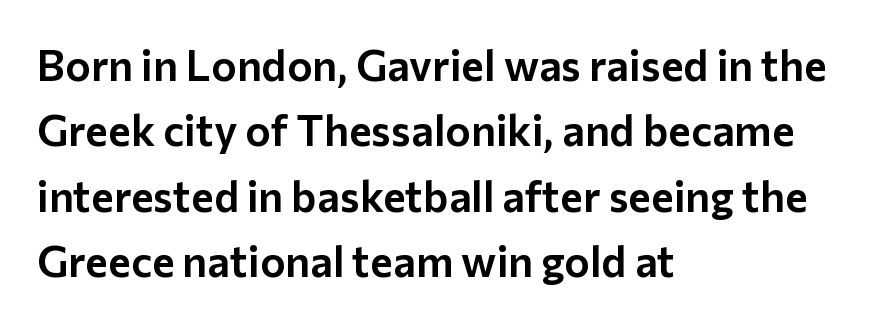
Q: Is the text italic (slanted)? A: No, it is upright.
Q: Is the typeface a serif or a sans-serif typeface? A: Sans-serif.
Q: Is the text underlined? A: No.
Q: How is the paragraph aligned? A: Left-aligned.
Q: Is the spacing between letters normal or unusually wide? A: Normal.
Q: Is the spacing between lines tight, normal or loose? A: Normal.
Q: Width (condensed, normal, or wide)? A: Normal.
Q: Stroke contrast? A: Low.
Q: x-height? A: Medium.
Q: Monospaced? A: No.
